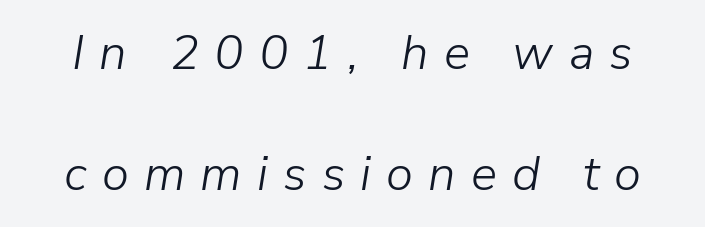
{"italic": "yes", "lean": "right", "slant_degrees": 9, "bold": "no", "weight": "light", "width": "normal", "stroke_contrast": "low", "x_height": "medium", "monospaced": "no", "underline": "no", "line_spacing": "loose", "line_spacing_ratio": 2.46, "letter_spacing": "wide", "letter_spacing_em": 0.31, "glyph_px": 49}
